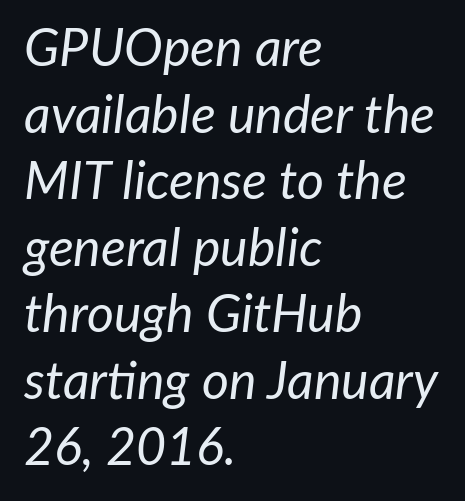
How are the letters spaced? Ordinarily, with no added tracking. No chunkiness to these letters — they're not bold. The passage shown is typed in a proportional face where columns would drift. Tall strokes in this sample are angled rather than plumb.
